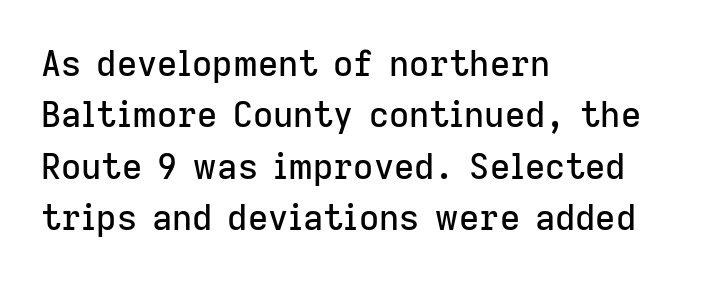
These lines keep a tight, regular rhythm from letter to letter. Teacher's note: observe the even left margin — that is flush-left alignment. Check the space under the baseline: it is left empty. Each letter's strokes conclude bluntly, with no projecting serifs. Is this a fixed-width face? No — the glyphs have proportional, varying widths.
